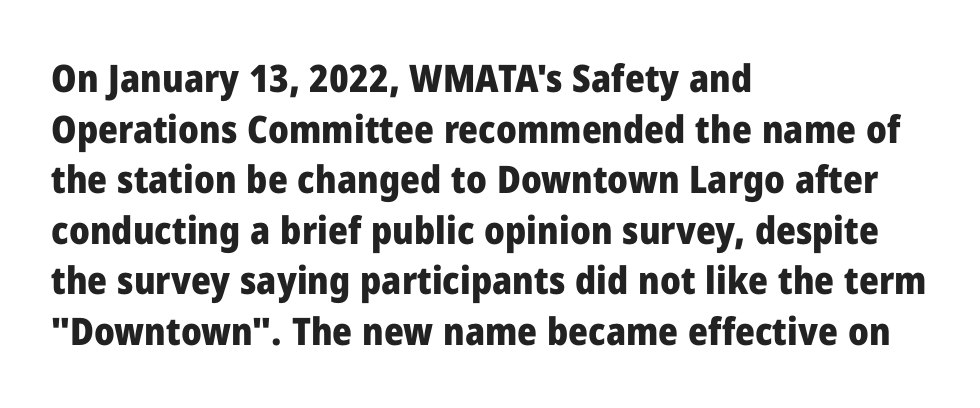
{"serif": "no", "italic": "no", "bold": "yes", "weight": "heavy", "width": "normal", "stroke_contrast": "low", "x_height": "medium", "monospaced": "no", "underline": "no", "align": "left", "line_spacing": "normal", "line_spacing_ratio": 1.33, "letter_spacing": "normal", "letter_spacing_em": 0.0, "glyph_px": 38}
